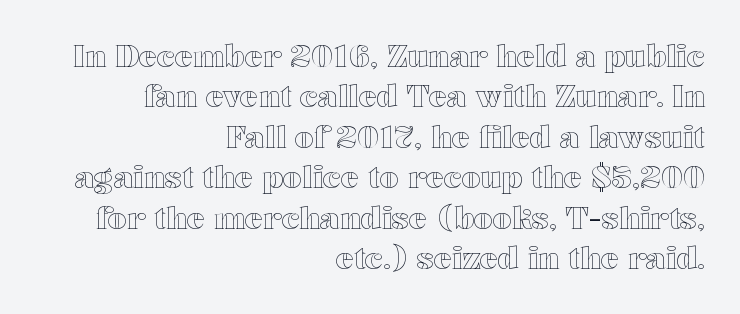
{"italic": "no", "width": "wide", "x_height": "medium", "monospaced": "no", "underline": "no", "align": "right", "line_spacing": "normal", "line_spacing_ratio": 1.35, "letter_spacing": "normal", "letter_spacing_em": 0.0, "glyph_px": 30}
